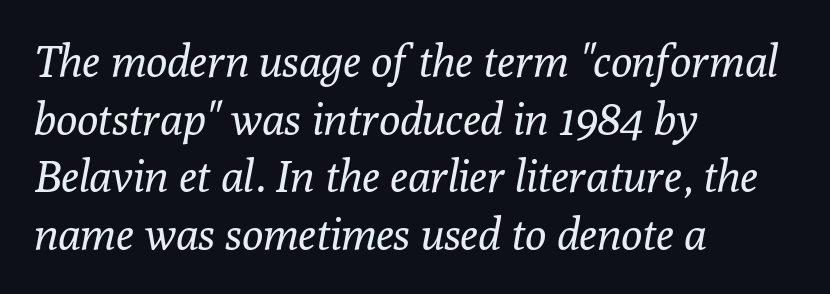
Classification — serif. The letterforms sit shoulder to shoulder at normal distance. Horizontally, the lines are justified to the leading edge only. Check the space under the baseline: it is left empty. The space between consecutive lines is moderate. Here the designer chose a conventional face with non-uniform glyph widths.
